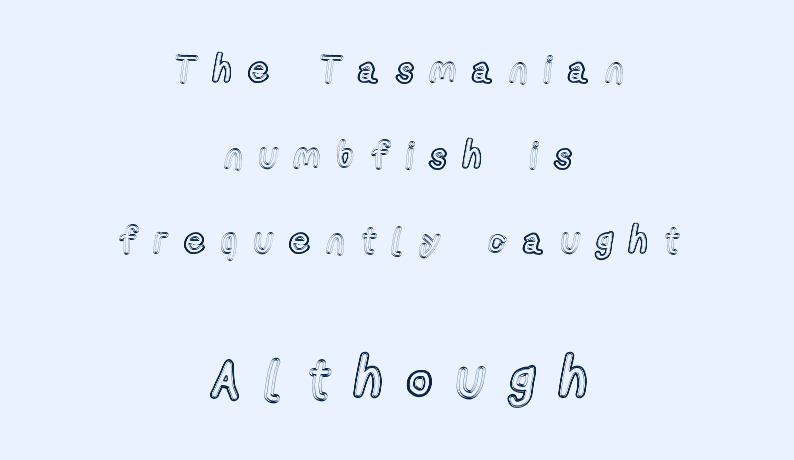
{"width": "condensed", "x_height": "medium", "monospaced": "no", "underline": "no", "align": "center", "line_spacing": "loose", "line_spacing_ratio": 2.38, "letter_spacing": "wide", "letter_spacing_em": 0.47, "larger_block": "second", "size_ratio": 1.5, "glyph_px": 54}
